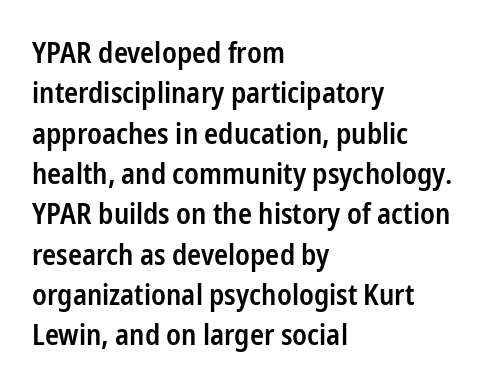
Q: Is the text bold? A: Semi-bold.
Q: Is the text italic (slanted)? A: No, it is upright.
Q: Is the typeface a serif or a sans-serif typeface? A: Sans-serif.
Q: Is the text underlined? A: No.
Q: How is the paragraph aligned? A: Left-aligned.
Q: Is the spacing between letters normal or unusually wide? A: Normal.
Q: Is the spacing between lines tight, normal or loose? A: Normal.
Q: Width (condensed, normal, or wide)? A: Condensed.
Q: Stroke contrast? A: Low.
Q: x-height? A: Medium.
Q: Monospaced? A: No.
